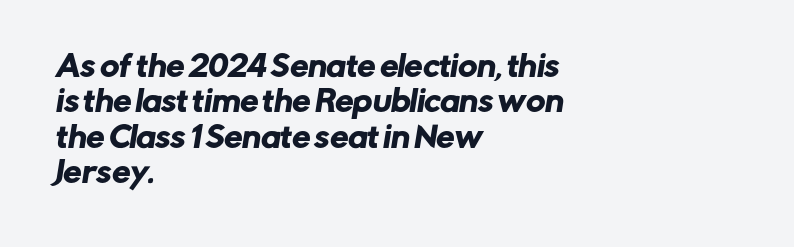
The image shows 29 px sans-serif type; set left-aligned, line spacing 1.22x, normal letter spacing, not underlined; low stroke contrast and a medium x-height.
